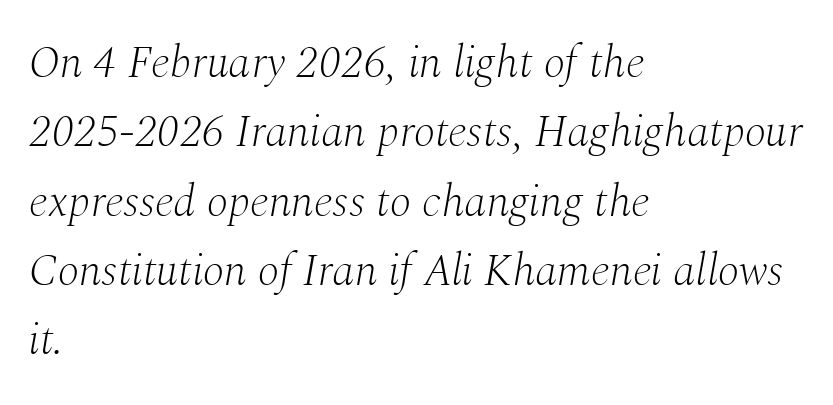
{"serif": "yes", "italic": "yes", "lean": "right", "slant_degrees": 10, "bold": "no", "weight": "light", "width": "normal", "stroke_contrast": "medium", "x_height": "medium", "monospaced": "no", "underline": "no", "align": "left", "line_spacing": "normal", "line_spacing_ratio": 1.54, "letter_spacing": "normal", "letter_spacing_em": 0.0, "glyph_px": 45}
